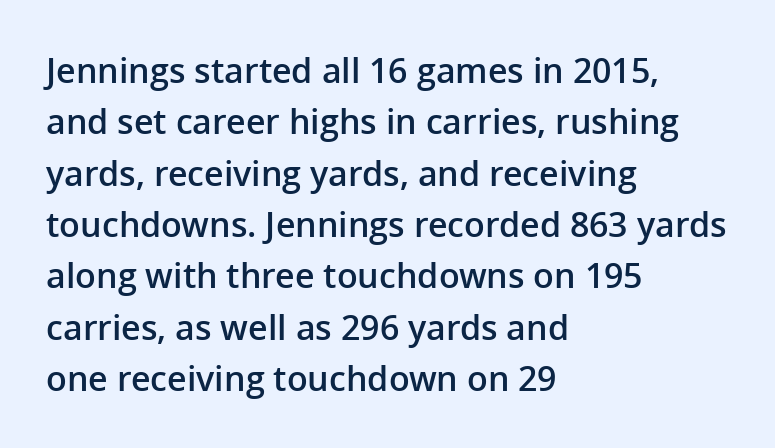
The image shows 34 px semibold sans-serif type, upright; set left-aligned, normal line spacing (1.51x), normal letter spacing, not underlined; low stroke contrast and a medium x-height.
